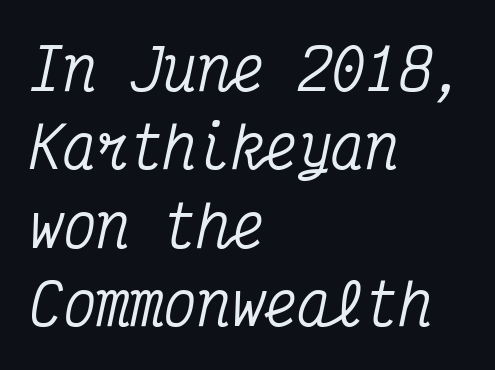
{"serif": "yes", "italic": "yes", "lean": "right", "slant_degrees": 12, "width": "condensed", "stroke_contrast": "medium", "x_height": "medium", "monospaced": "yes", "underline": "no", "align": "left", "line_spacing": "normal", "line_spacing_ratio": 1.4, "letter_spacing": "normal", "letter_spacing_em": 0.0, "glyph_px": 56}
